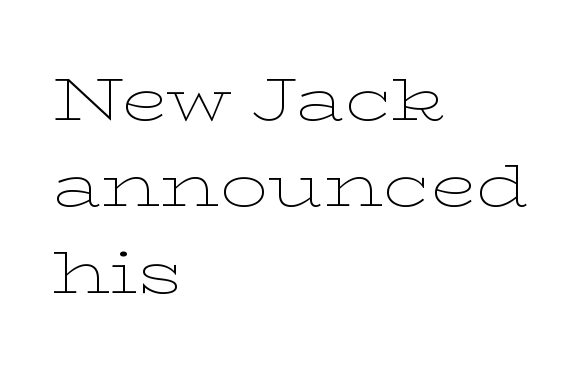
Descender tails drop into unmarked territory. Standard letterfit; no display-style spreading of the glyphs. Line spacing here is normal. If you drew a ruler down the left edge, every line would touch it.
